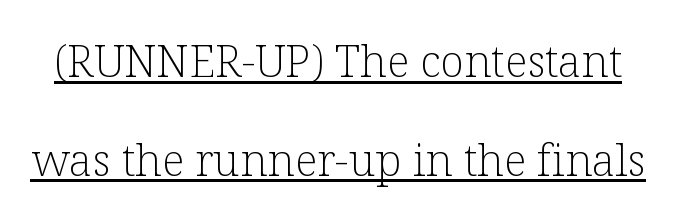
{"serif": "yes", "italic": "no", "bold": "no", "weight": "light", "width": "normal", "stroke_contrast": "low", "x_height": "medium", "monospaced": "no", "underline": "yes", "line_spacing": "loose", "line_spacing_ratio": 2.24, "letter_spacing": "normal", "letter_spacing_em": 0.0, "glyph_px": 44}
